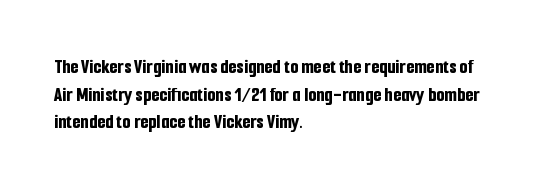
It's the straight-up-and-down kind of type. The words here are not underlined. Summary of vertical rhythm: regular, with standard interline spacing. Alignment: flush left. The rendering keeps characters at their native spacing.
